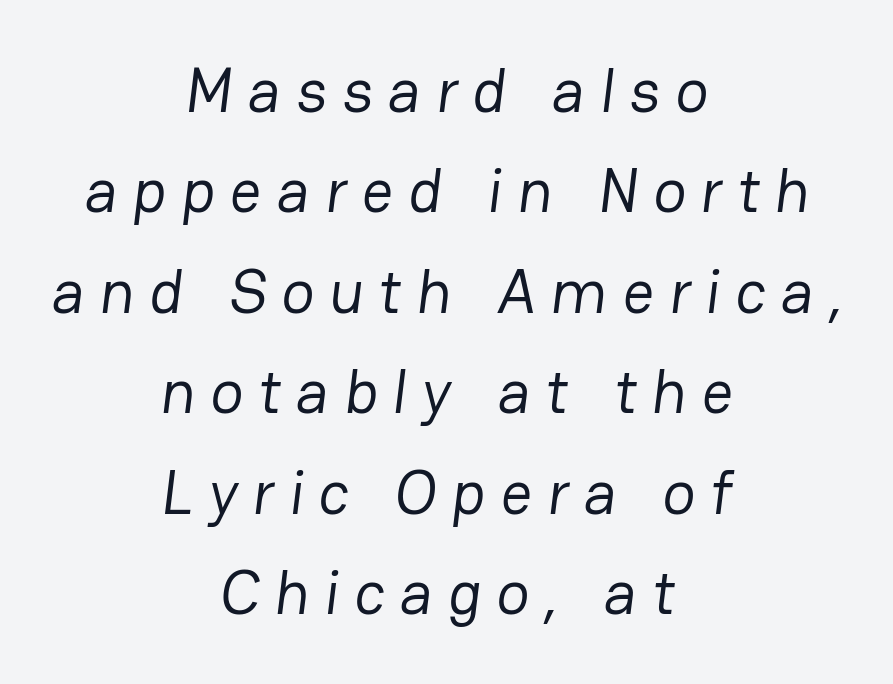
The image shows 62 px regular-weight sans-serif type; set centered, normal line spacing (1.62x), unusually wide letter spacing (+0.24 em), not underlined; low stroke contrast and a medium x-height.
